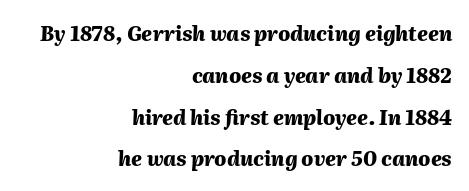
Horizontal alignment here is rightward, an uncommon choice for prose. Letter spacing: default. Plenty of ink on the page — the face is bold. Has an underline been added? It has not. Characters are canted at an angle relative to the baseline's perpendicular. The passage shown stacks its lines with a broad gap.
